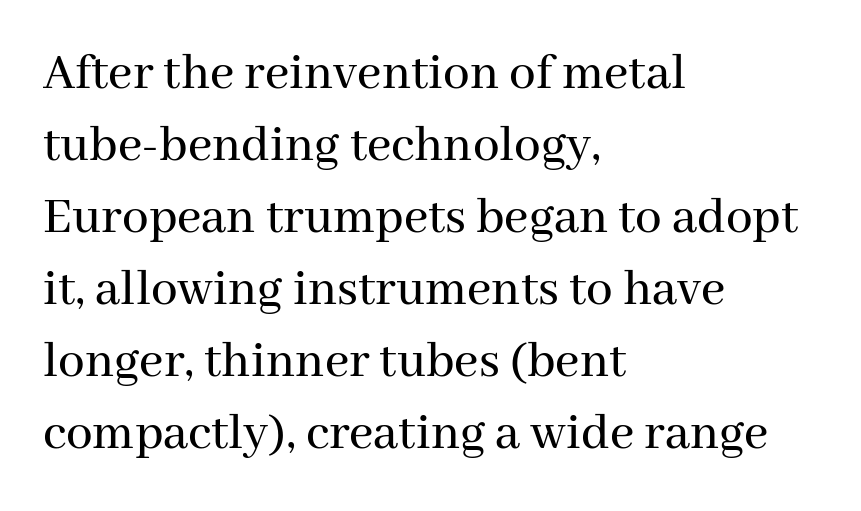
Unlike italic type, these characters show no tilt at all. Anything drawn beneath the words? Only blank space. These lines stack with their left ends in a neat column. Each letter keeps its own natural width here, so spacing adapts to shape.
